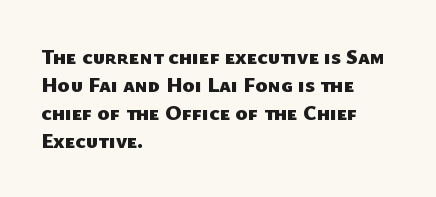
Q: Is the text bold? A: Yes.
Q: Is the text underlined? A: No.
Q: How is the paragraph aligned? A: Left-aligned.
Q: Is the spacing between letters normal or unusually wide? A: Normal.
Q: Is the spacing between lines tight, normal or loose? A: Normal.
